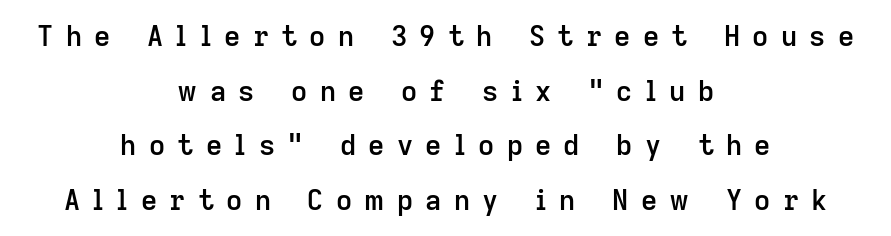
The image shows 28 px semibold sans-serif type, upright; set centered, loose line spacing (1.95x), unusually wide letter spacing (+0.44 em), not underlined; low stroke contrast and a medium x-height.
